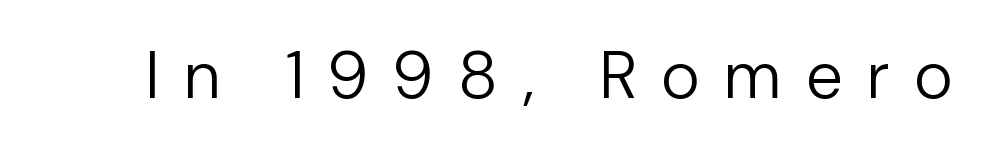
Q: Is the text bold? A: No.
Q: Is the text italic (slanted)? A: No, it is upright.
Q: Is the typeface a serif or a sans-serif typeface? A: Sans-serif.
Q: Is the text underlined? A: No.
Q: Is the spacing between letters normal or unusually wide? A: Unusually wide.
Q: Width (condensed, normal, or wide)? A: Normal.
Q: Stroke contrast? A: Low.
Q: x-height? A: Medium.
Q: Monospaced? A: No.
